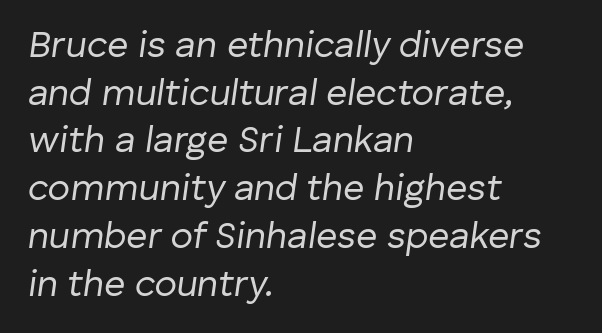
Q: Is the text bold? A: No.
Q: Is the text italic (slanted)? A: Yes, it leans right by about 8 degrees.
Q: Is the text underlined? A: No.
Q: How is the paragraph aligned? A: Left-aligned.
Q: Is the spacing between letters normal or unusually wide? A: Normal.
Q: Is the spacing between lines tight, normal or loose? A: Normal.
Q: Width (condensed, normal, or wide)? A: Normal.
Q: Stroke contrast? A: Low.
Q: x-height? A: Medium.
Q: Monospaced? A: No.
